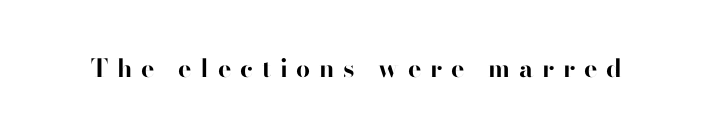
The image shows 25 px bold type, upright; set unusually wide letter spacing (+0.35 em), not underlined.
